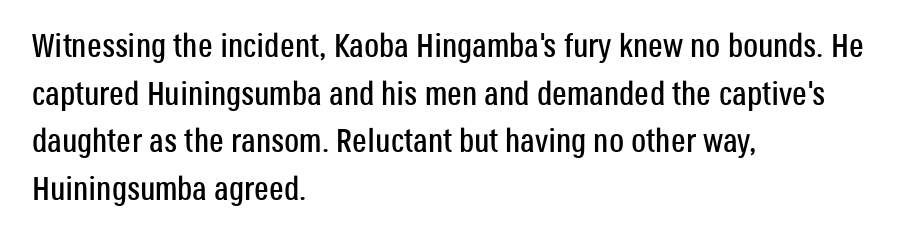
Words appear dense and cohesive because spacing is normal. One-word summary of the alignment: left. Unlike italic type, these characters show no tilt at all. Note the varied advance widths — an 'i' is clearly narrower than an 'm'. Regarding leading, the lines here are spaced in the standard way. Serif or sans? Sans — the stroke terminals are bare.
